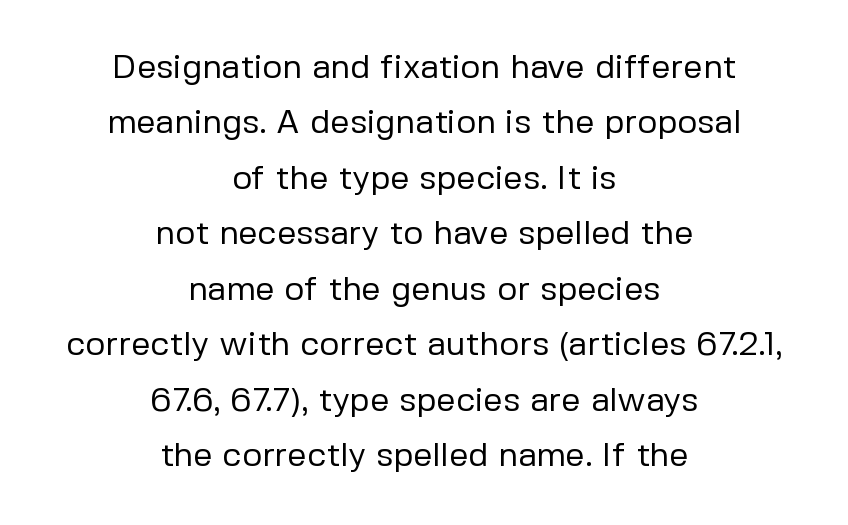
{"serif": "no", "italic": "no", "bold": "no", "weight": "regular", "width": "normal", "stroke_contrast": "low", "x_height": "medium", "monospaced": "no", "underline": "no", "align": "center", "line_spacing": "normal", "line_spacing_ratio": 1.63, "letter_spacing": "normal", "letter_spacing_em": 0.0, "glyph_px": 34}
